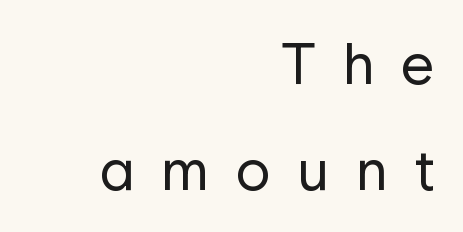
The image shows 58 px regular-weight sans-serif type, upright; set right-aligned, line spacing 1.82x, unusually wide letter spacing (+0.46 em), not underlined; low stroke contrast and a medium x-height.
